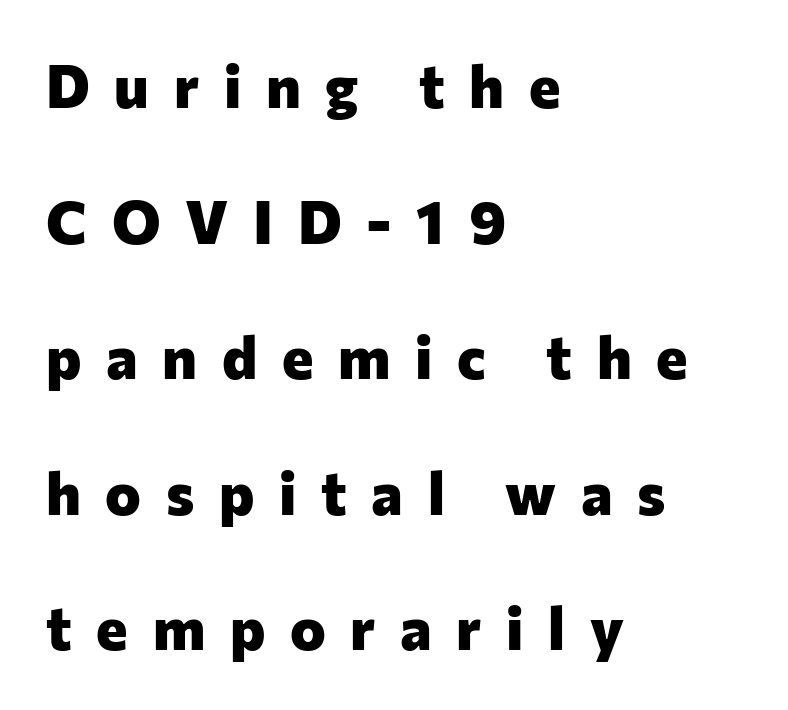
Students, observe: this is what heavily led, spacious text looks like. Caption: bold face, heavy strokes. A clean baseline with only descenders dipping below it. The rendering uses natural spacing where letterforms have individual widths.
